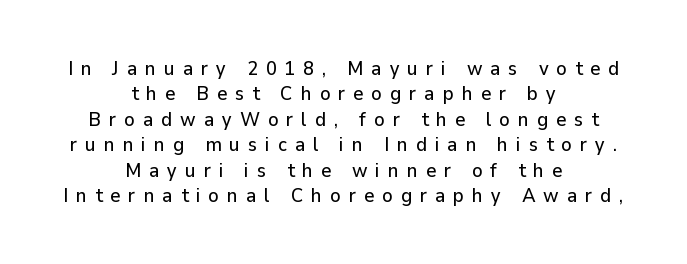
{"italic": "no", "underline": "no", "align": "center", "line_spacing": "normal", "line_spacing_ratio": 1.27, "letter_spacing": "wide", "letter_spacing_em": 0.39, "glyph_px": 20}
